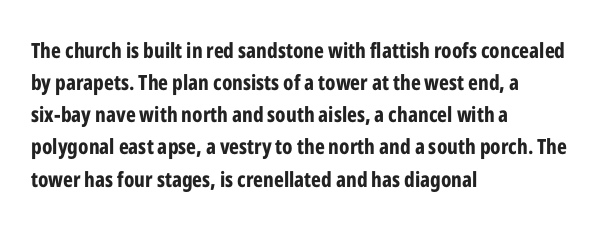
{"italic": "no", "bold": "yes", "underline": "no", "align": "left", "line_spacing": "normal", "line_spacing_ratio": 1.53, "letter_spacing": "normal", "letter_spacing_em": 0.0, "glyph_px": 21}
